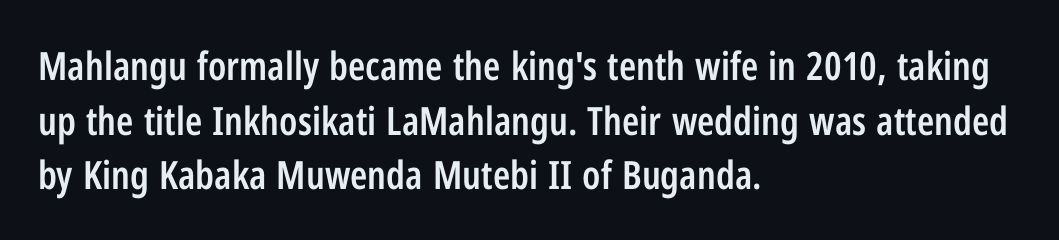
Q: Is the text bold? A: Semi-bold.
Q: Is the text italic (slanted)? A: No, it is upright.
Q: Is the typeface a serif or a sans-serif typeface? A: Sans-serif.
Q: Is the text underlined? A: No.
Q: How is the paragraph aligned? A: Left-aligned.
Q: Is the spacing between letters normal or unusually wide? A: Normal.
Q: Is the spacing between lines tight, normal or loose? A: Normal.
Q: Width (condensed, normal, or wide)? A: Condensed.
Q: Stroke contrast? A: Low.
Q: x-height? A: Medium.
Q: Monospaced? A: No.
